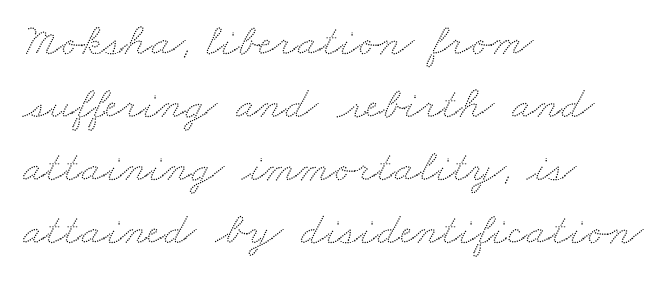
The image shows 46 px wide type; set left-aligned, normal line spacing (1.37x), normal letter spacing, not underlined; low stroke contrast and a small x-height.
